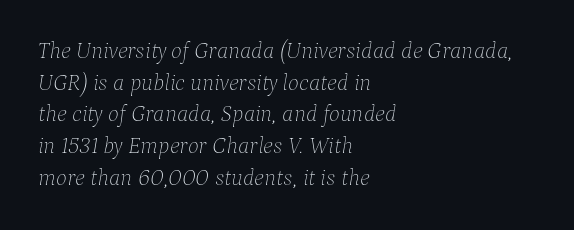
{"italic": "yes", "lean": "right", "slant_degrees": 9, "bold": "no", "underline": "no", "align": "left", "line_spacing": "normal", "line_spacing_ratio": 1.38, "letter_spacing": "normal", "letter_spacing_em": 0.0, "glyph_px": 23}
